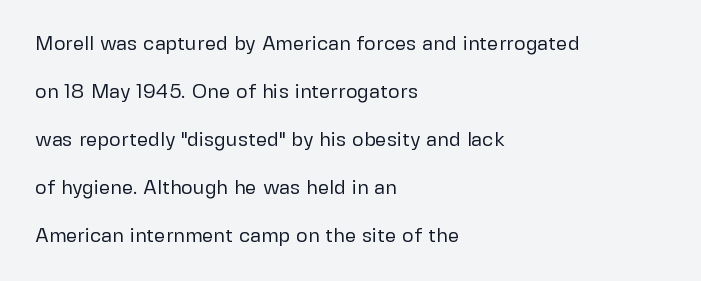
The image shows 20 px text type, upright; set left-aligned, loose line spacing (2.4x), normal letter spacing, not underlined.
